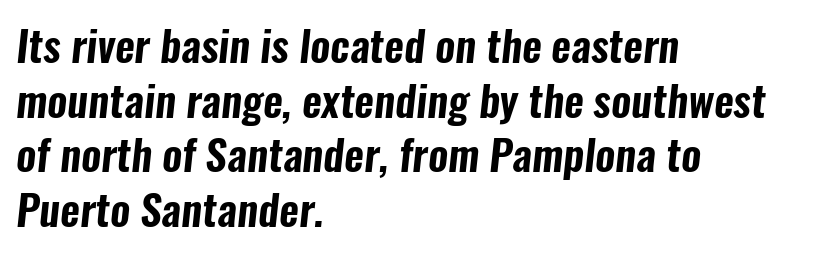
The image shows 43 px condensed sans-serif type; set left-aligned, normal line spacing (1.27x), normal letter spacing, not underlined; low stroke contrast and a medium x-height.
